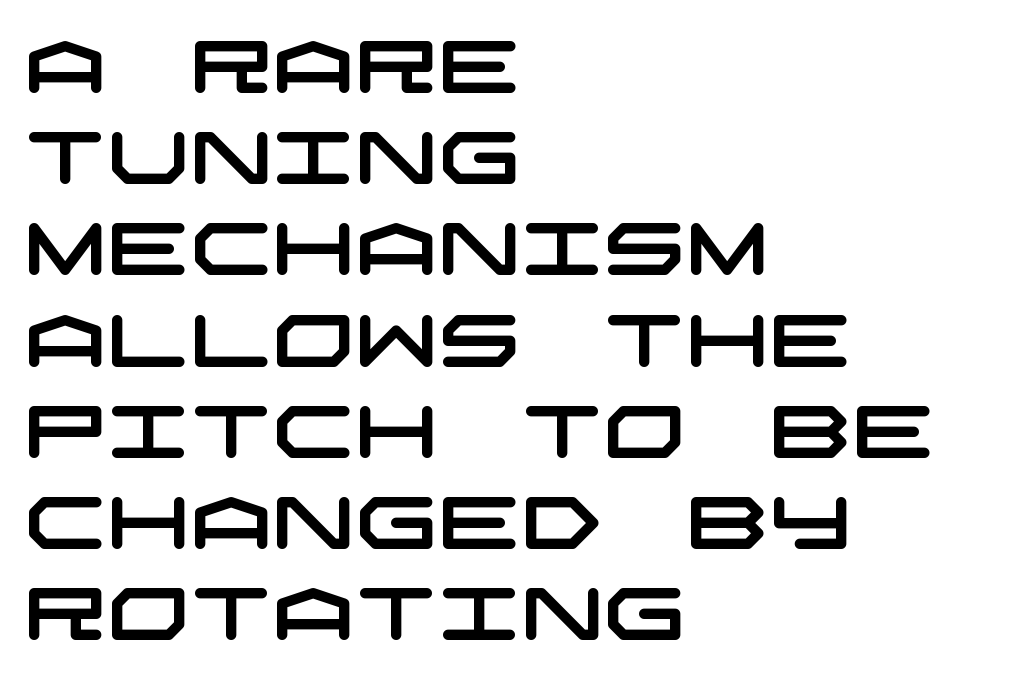
Words float on clear page, feet unadorned. Font category for this specimen: sans-serif. Spacing between characters is what you'd get straight out of the box. Leading: standard. Teacher's note: observe the even left margin — that is flush-left alignment.
